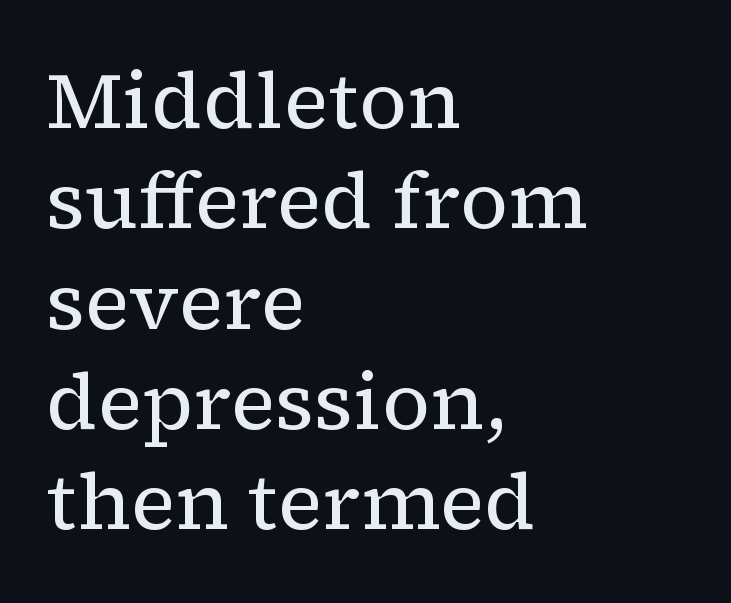
Are there feet on the stems? There are — it's a serif. The lines are quadded left. The font's upright variant was chosen for this text. No extra tracking has been applied to these lines. Quick note: underline off.
